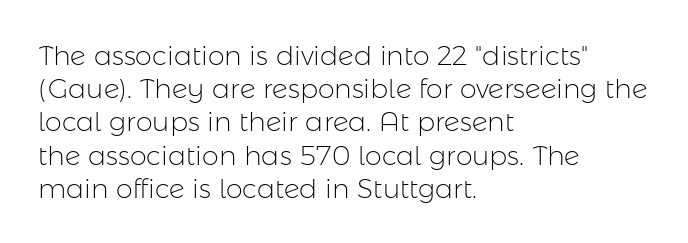
The image shows 27 px text type, upright; set left-aligned, line spacing 1.23x, normal letter spacing, not underlined.
